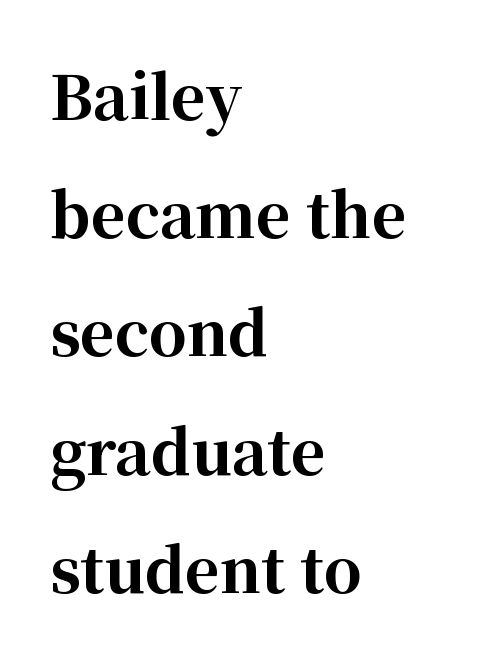
Does the lettering tilt? It doesn't — this is upright. Short and long lines alike share a common starting point at left. Little horizontal feet cap the strokes, marking this as serif type. The glyphs are unaccompanied by any horizontal stroke below them. Look at the stroke-to-counter ratio: heavy, a bold. The passage shown has conventional tracking throughout.
